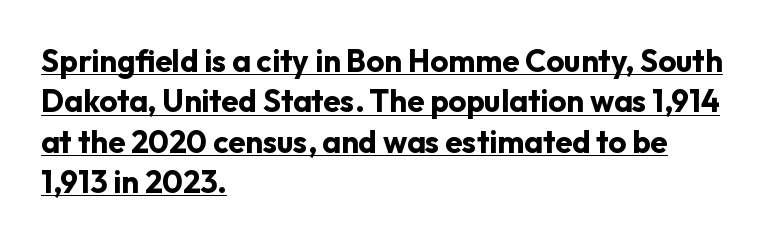
{"serif": "no", "italic": "no", "bold": "yes", "weight": "bold", "width": "normal", "stroke_contrast": "low", "x_height": "medium", "monospaced": "no", "underline": "yes", "align": "left", "line_spacing": "normal", "line_spacing_ratio": 1.3, "letter_spacing": "normal", "letter_spacing_em": 0.0, "glyph_px": 31}
